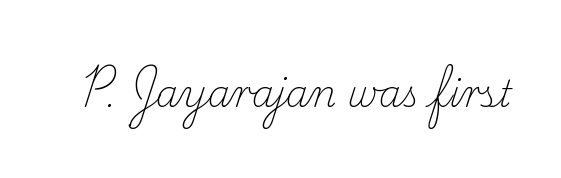
The image shows 36 px light serif type; set normal letter spacing, not underlined; low stroke contrast and a small x-height.
